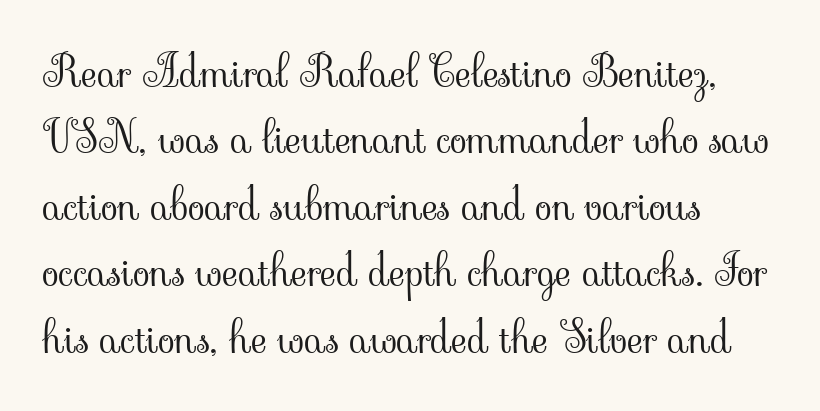
The image shows 44 px light serif type, upright; set left-aligned, normal line spacing (1.51x), normal letter spacing, not underlined; low stroke contrast and a small x-height.
